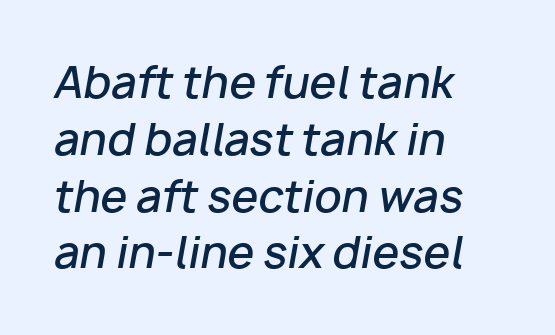
{"italic": "yes", "lean": "right", "slant_degrees": 10, "bold": "semi", "weight": "semibold", "width": "normal", "stroke_contrast": "low", "x_height": "medium", "monospaced": "no", "underline": "no", "align": "left", "line_spacing": "normal", "line_spacing_ratio": 1.32, "letter_spacing": "normal", "letter_spacing_em": 0.0, "glyph_px": 43}
